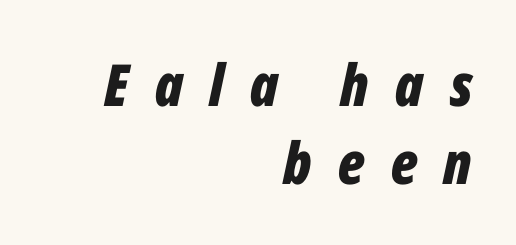
The image shows 58 px bold, condensed type, italic (leaning right); set right-aligned, normal line spacing (1.34x), unusually wide letter spacing (+0.45 em), not underlined; low stroke contrast and a medium x-height.
